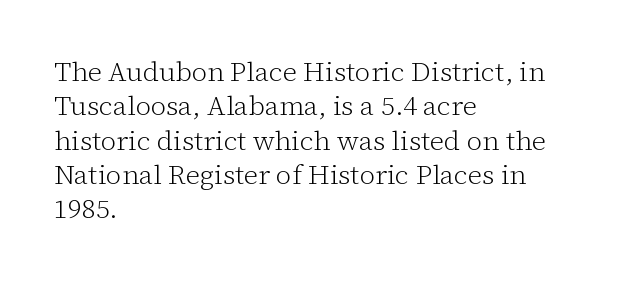
{"italic": "no", "bold": "no", "underline": "no", "align": "left", "line_spacing": "normal", "line_spacing_ratio": 1.27, "letter_spacing": "normal", "letter_spacing_em": 0.0, "glyph_px": 27}
